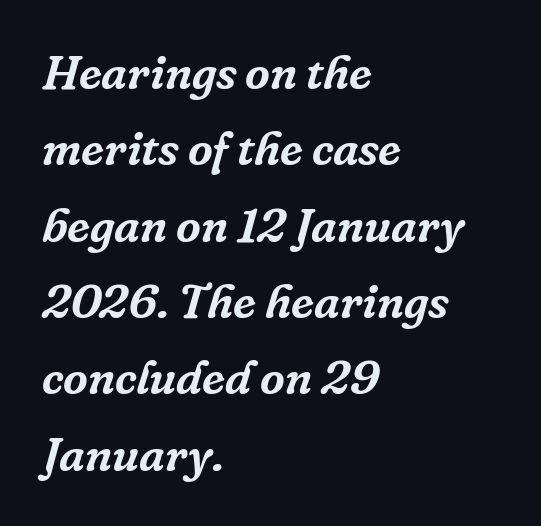
{"serif": "yes", "italic": "yes", "lean": "right", "slant_degrees": 16, "width": "normal", "stroke_contrast": "low", "x_height": "medium", "monospaced": "no", "underline": "no", "align": "left", "line_spacing": "normal", "line_spacing_ratio": 1.59, "letter_spacing": "normal", "letter_spacing_em": 0.0, "glyph_px": 48}
